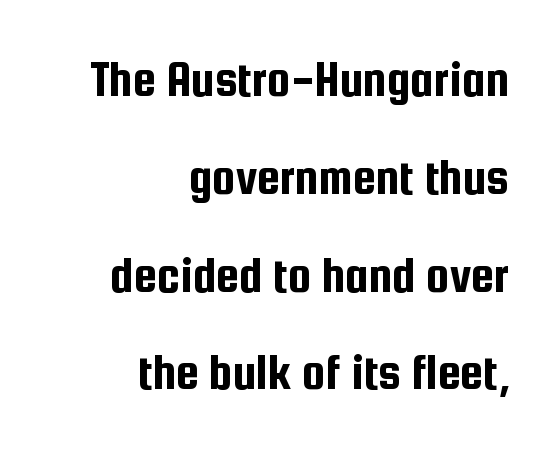
A flush-right, rag-left setting is used for this passage. The passage shown is typed in a proportional face where columns would drift. Typographically, this falls in the sans-serif category. Short note: letters normally spaced. Vertical strokes here are truly vertical. Letters rest on an invisible, unmarked baseline.
